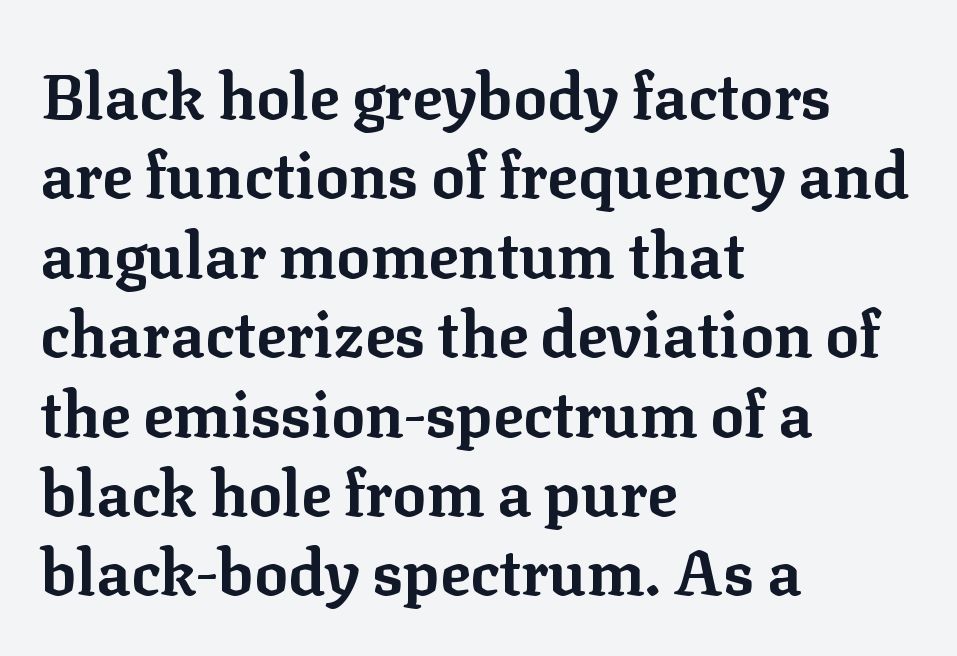
{"serif": "yes", "italic": "no", "bold": "yes", "weight": "bold", "width": "normal", "stroke_contrast": "low", "x_height": "medium", "monospaced": "no", "underline": "no", "align": "left", "line_spacing": "normal", "line_spacing_ratio": 1.26, "letter_spacing": "normal", "letter_spacing_em": 0.0, "glyph_px": 63}
